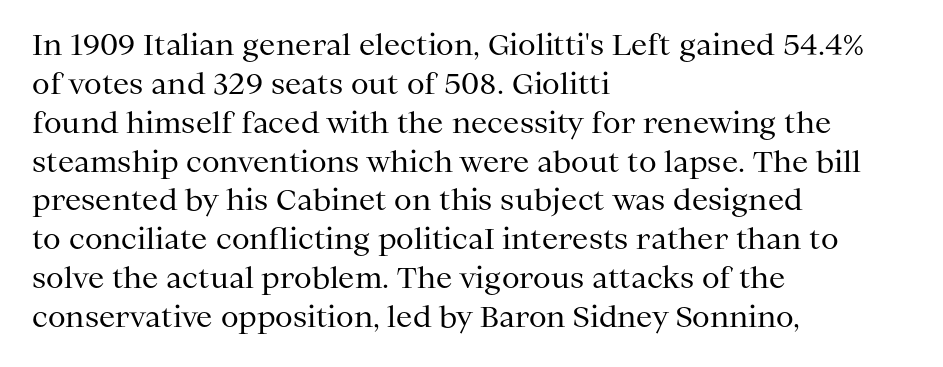
Q: Is the text bold? A: No.
Q: Is the text italic (slanted)? A: No, it is upright.
Q: Is the typeface a serif or a sans-serif typeface? A: Serif.
Q: Is the text underlined? A: No.
Q: How is the paragraph aligned? A: Left-aligned.
Q: Is the spacing between letters normal or unusually wide? A: Normal.
Q: Is the spacing between lines tight, normal or loose? A: Normal.
Q: Width (condensed, normal, or wide)? A: Normal.
Q: Stroke contrast? A: Medium.
Q: x-height? A: Medium.
Q: Monospaced? A: No.
